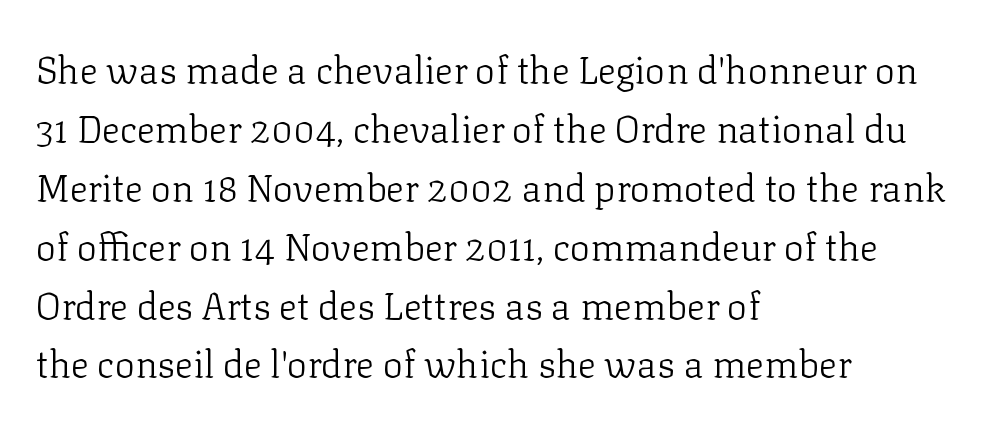
{"serif": "yes", "italic": "no", "bold": "no", "weight": "light", "width": "normal", "stroke_contrast": "low", "x_height": "medium", "monospaced": "no", "underline": "no", "align": "left", "line_spacing": "normal", "line_spacing_ratio": 1.55, "letter_spacing": "normal", "letter_spacing_em": 0.0, "glyph_px": 38}
